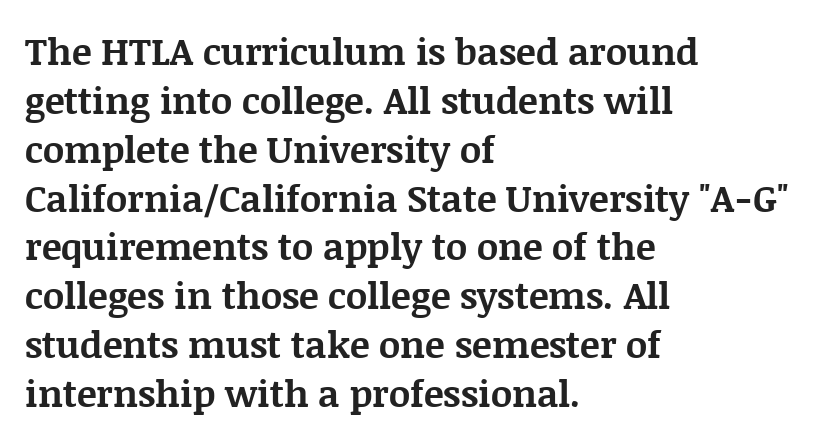
If you measured baseline to baseline, you'd find a middling distance. Caption: bold face, heavy strokes. Left-aligned paragraph, ragged on the right. The words here are not underlined. Style check: upright. A typesetter would call this proportional, since set widths differ per character.
